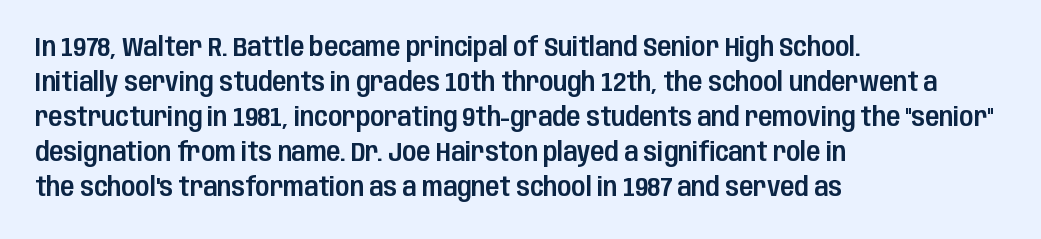
{"italic": "no", "underline": "no", "align": "left", "line_spacing": "normal", "line_spacing_ratio": 1.35, "letter_spacing": "normal", "letter_spacing_em": 0.0, "glyph_px": 26}
